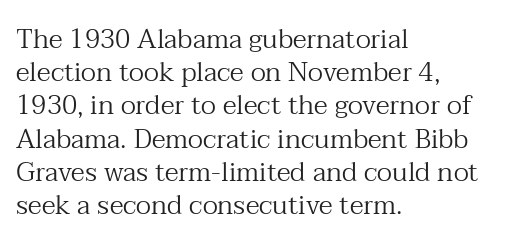
Q: Is the text bold? A: No.
Q: Is the text italic (slanted)? A: No, it is upright.
Q: Is the text underlined? A: No.
Q: How is the paragraph aligned? A: Left-aligned.
Q: Is the spacing between letters normal or unusually wide? A: Normal.
